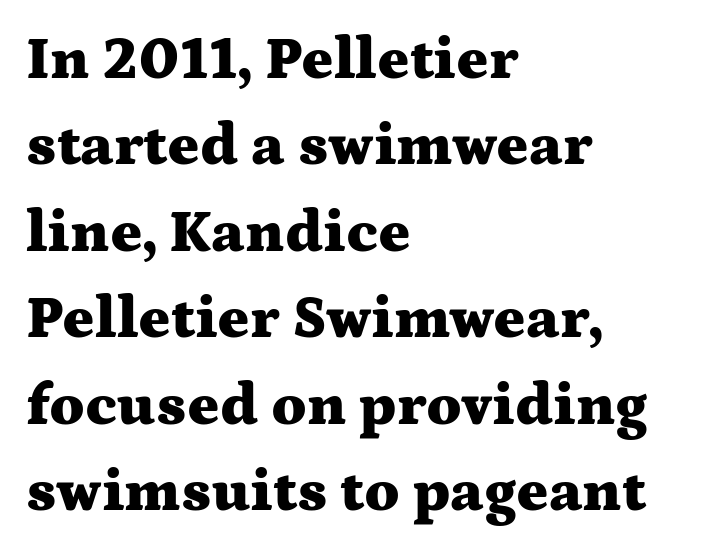
Posture: vertical. Every row of glyphs begins at an identical x-position on the left. Look at the stroke-to-counter ratio: heavy, a bold. The face used here is seriffed, in the tradition of book romans. Is this a fixed-width face? No — the glyphs have proportional, varying widths.
